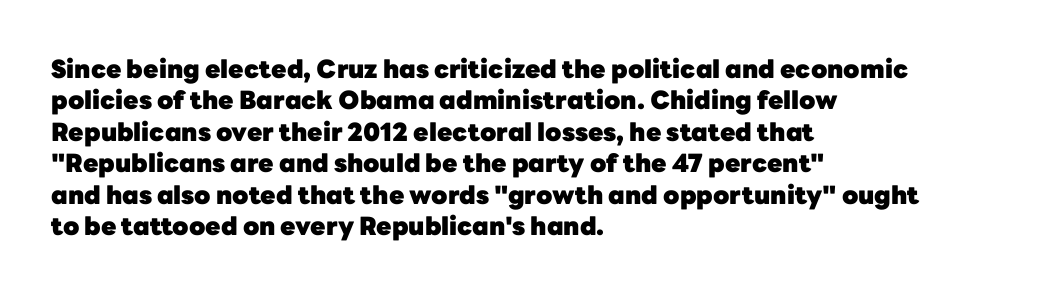
The image shows 25 px bold type, upright; set left-aligned, normal line spacing (1.26x), normal letter spacing, not underlined.
